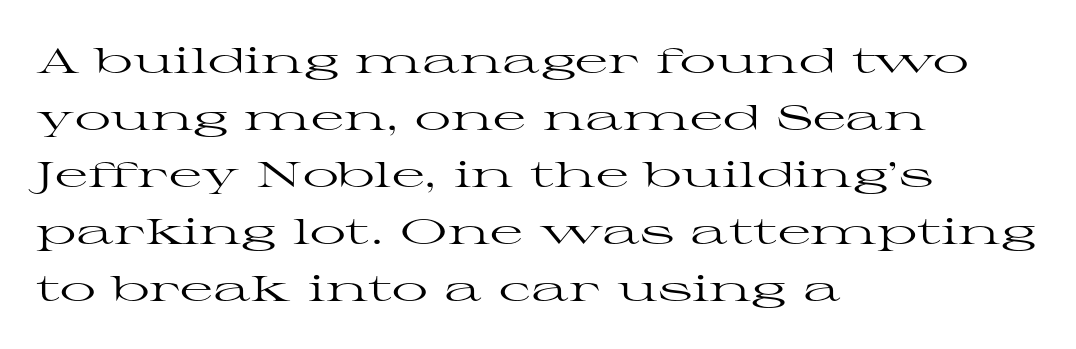
{"serif": "yes", "italic": "no", "bold": "no", "weight": "regular", "width": "wide", "stroke_contrast": "high", "x_height": "medium", "monospaced": "no", "underline": "no", "align": "left", "line_spacing": "normal", "line_spacing_ratio": 1.58, "letter_spacing": "normal", "letter_spacing_em": 0.0, "glyph_px": 36}
